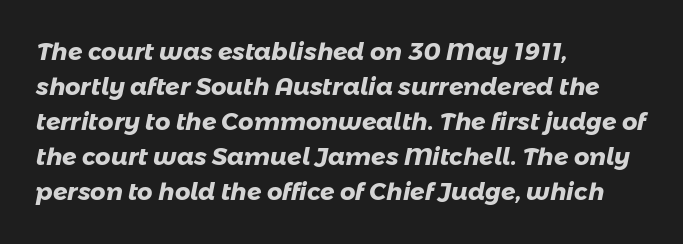
The rendering keeps characters at their native spacing. One-word summary of the alignment: left. Underlining? Definitely not there. Successive baselines arrive at the customary interval. Set as a true bold cut, around the 700 mark.
